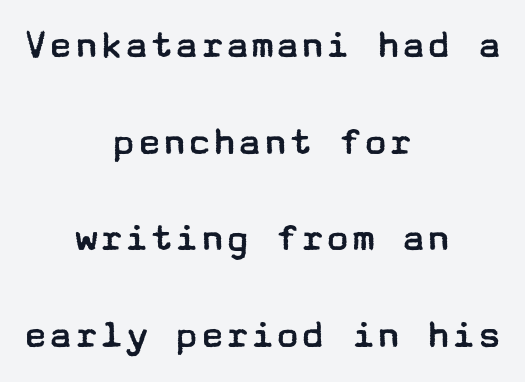
{"serif": "no", "italic": "no", "bold": "no", "weight": "regular", "width": "wide", "stroke_contrast": "low", "x_height": "medium", "underline": "no", "align": "center", "line_spacing": "loose", "line_spacing_ratio": 2.3, "letter_spacing": "normal", "letter_spacing_em": 0.0, "glyph_px": 42}
